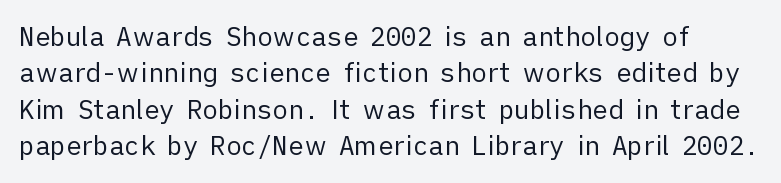
The image shows 26 px text type, upright; set normal line spacing (1.4x), normal letter spacing, not underlined.
